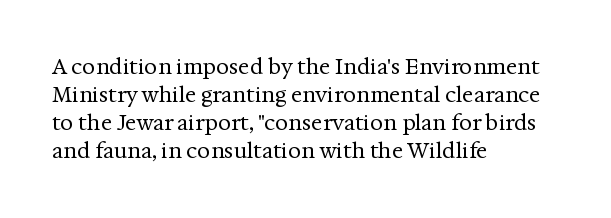
The image shows 21 px text type, upright; set left-aligned, normal line spacing (1.34x), normal letter spacing, not underlined.
